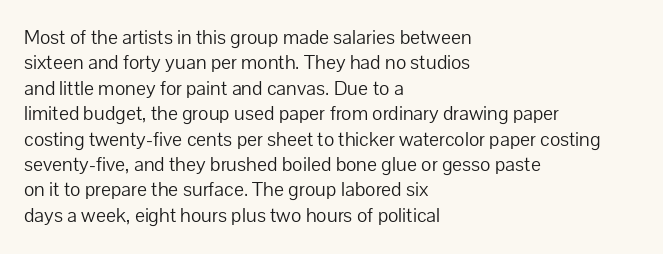
{"italic": "no", "bold": "no", "underline": "no", "align": "left", "line_spacing_ratio": 1.21, "letter_spacing": "normal", "letter_spacing_em": 0.0, "glyph_px": 21}
